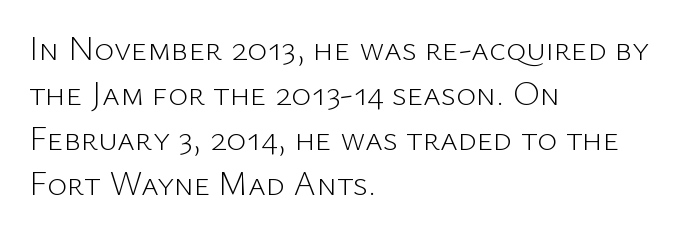
The image shows 34 px light sans-serif type, upright; set left-aligned, normal line spacing (1.32x), normal letter spacing, not underlined; low stroke contrast and a medium x-height.
